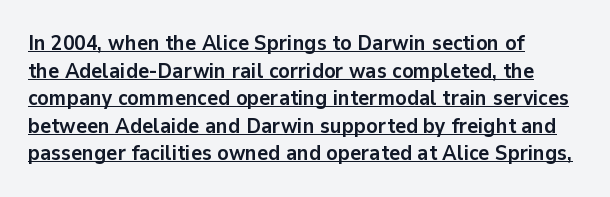
The image shows 21 px bold type, upright; set left-aligned, normal line spacing (1.31x), normal letter spacing, underlined.
